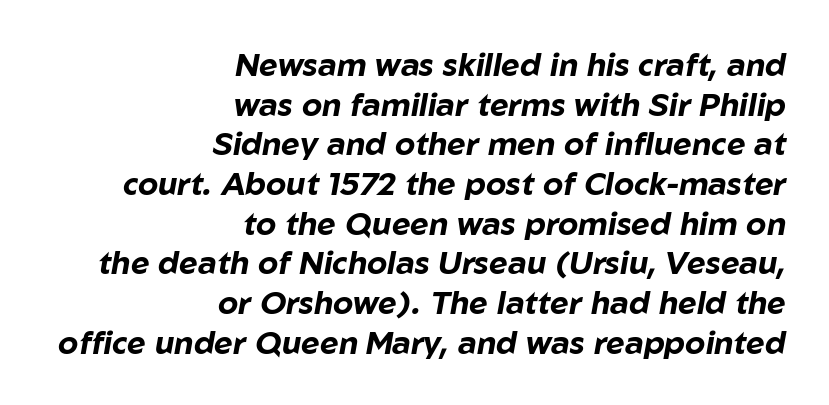
The rendering anchors every line to the right-hand side. As a designer I'd log this as weight 700, bold. Designer's note — italics engaged. Descenders are the only things crossing below the line. Inter-character spacing is left at the font's built-in metrics. Note the varied advance widths — an 'i' is clearly narrower than an 'm'.
